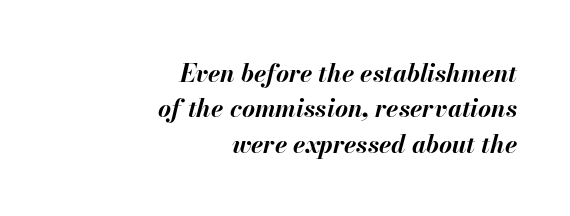
{"italic": "yes", "lean": "right", "slant_degrees": 13, "bold": "yes", "underline": "no", "align": "right", "line_spacing": "normal", "line_spacing_ratio": 1.42, "letter_spacing": "normal", "letter_spacing_em": 0.0, "glyph_px": 25}
